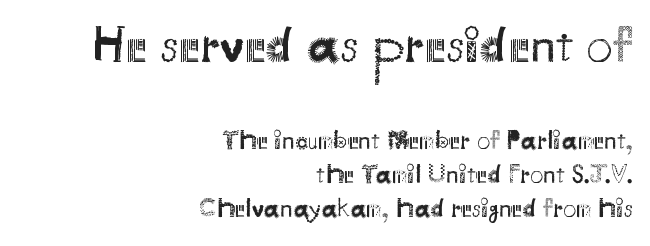
{"serif": "no", "italic": "no", "bold": "no", "weight": "regular", "width": "normal", "stroke_contrast": "medium", "x_height": "small", "monospaced": "no", "underline": "no", "align": "right", "line_spacing": "normal", "line_spacing_ratio": 1.3, "letter_spacing": "normal", "letter_spacing_em": 0.0, "larger_block": "first", "size_ratio": 2.0, "glyph_px": 52}
